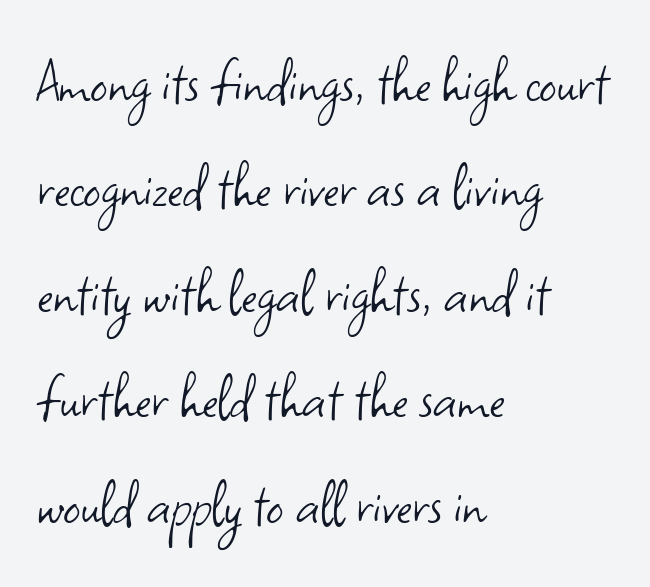
Is this a fixed-width face? No — the glyphs have proportional, varying widths. The font family rendered here belongs to the sans-serif group. No chunkiness to these letters — they're not bold. These lines stack with their left ends in a neat column. Here the glyphs are tracked normally, forming tight word shapes. The gap between lines stays unmarked.
